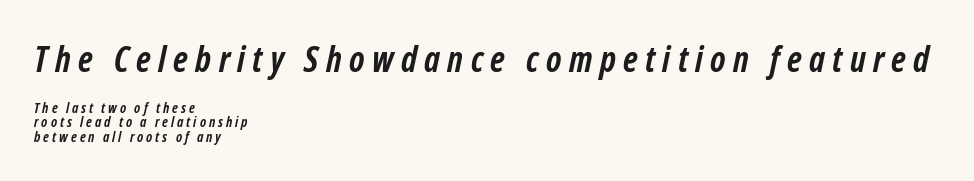
The image shows 35 px semibold, condensed type, italic (leaning right); set left-aligned, tight line spacing (1.03x), unusually wide letter spacing (+0.21 em), not underlined; the first (top) block is 2.5x larger; low stroke contrast and a medium x-height.
